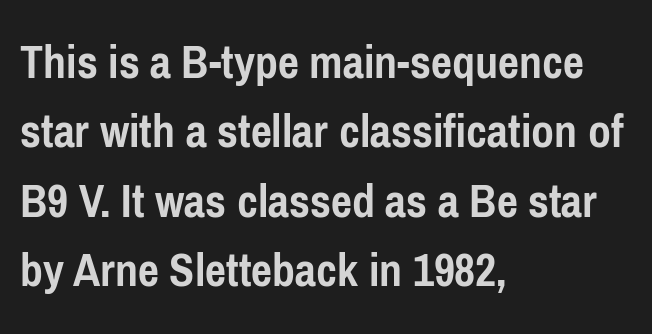
Q: Is the text bold? A: Yes.
Q: Is the text italic (slanted)? A: No, it is upright.
Q: Is the typeface a serif or a sans-serif typeface? A: Sans-serif.
Q: Is the text underlined? A: No.
Q: How is the paragraph aligned? A: Left-aligned.
Q: Is the spacing between letters normal or unusually wide? A: Normal.
Q: Is the spacing between lines tight, normal or loose? A: Normal.
Q: Width (condensed, normal, or wide)? A: Condensed.
Q: Stroke contrast? A: Low.
Q: x-height? A: Medium.
Q: Monospaced? A: No.
